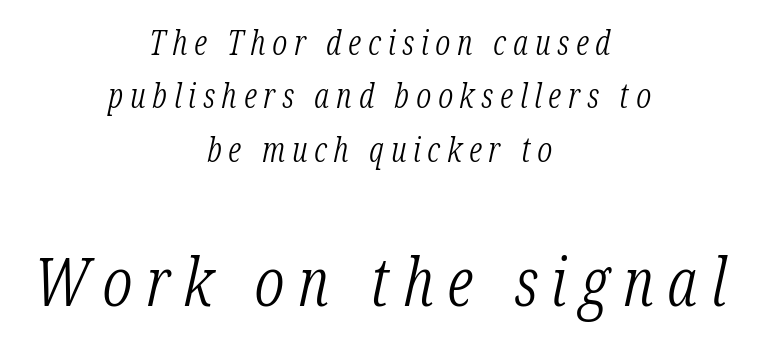
The image shows 68 px light, condensed serif type, italic (leaning right); set centered, normal line spacing (1.57x), unusually wide letter spacing (+0.2 em), not underlined; the second (bottom) block is 2.0x larger; low stroke contrast and a medium x-height.
